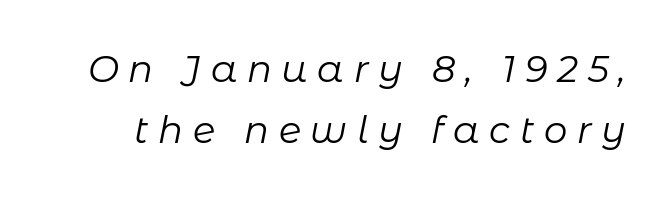
{"italic": "yes", "lean": "right", "slant_degrees": 11, "bold": "no", "weight": "regular", "width": "normal", "stroke_contrast": "low", "x_height": "medium", "monospaced": "no", "underline": "no", "line_spacing": "normal", "line_spacing_ratio": 1.65, "letter_spacing": "wide", "letter_spacing_em": 0.26, "glyph_px": 37}
